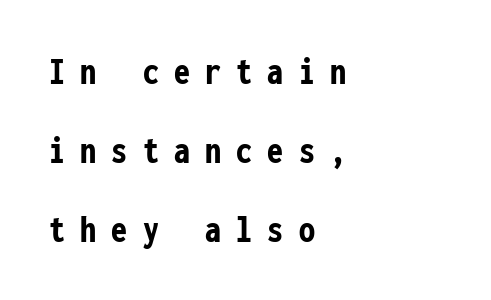
A bare baseline throughout the passage. Students, observe: this is what heavily led, spacious text looks like. The rendering shows plain stroke endings on the letterforms — a sans-serif design. Posture: upright roman. In terms of letterspacing, this is a distinctly airy, spread setting.
